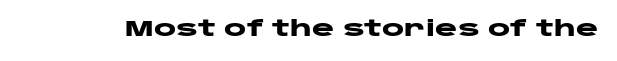
{"italic": "no", "bold": "yes", "underline": "no", "letter_spacing": "normal", "letter_spacing_em": 0.0, "glyph_px": 21}
